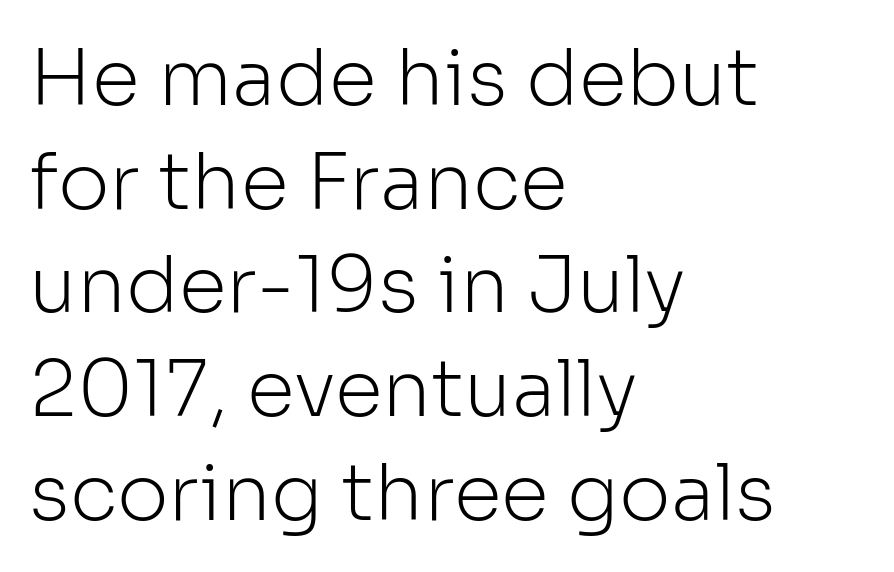
The image shows 78 px light sans-serif type, upright; set left-aligned, normal line spacing (1.33x), normal letter spacing, not underlined; low stroke contrast and a medium x-height.
